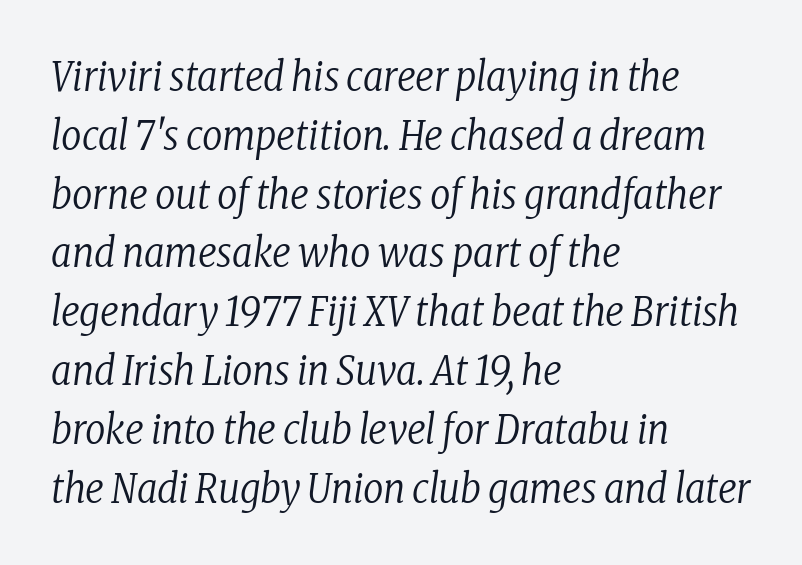
The image shows 40 px regular-weight, condensed serif type, italic (leaning right); set left-aligned, normal line spacing (1.47x), normal letter spacing, not underlined; low stroke contrast and a medium x-height.
